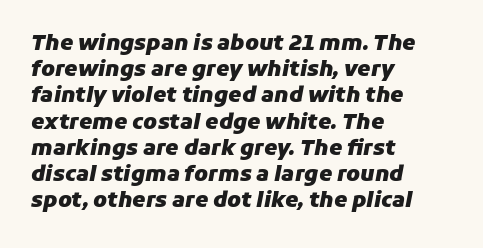
{"italic": "yes", "lean": "right", "slant_degrees": 11, "bold": "yes", "underline": "no", "align": "left", "line_spacing": "normal", "line_spacing_ratio": 1.25, "letter_spacing": "normal", "letter_spacing_em": 0.0, "glyph_px": 21}
